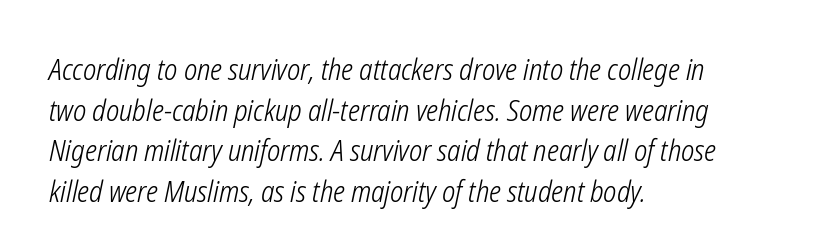
Every character sits at an angle, as italics do. Any mark beneath the type? The region is blank. The rendering anchors every line to the left-hand side. Heft: none added — not bold.
